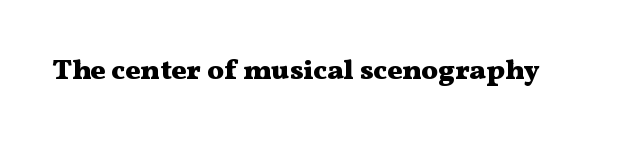
Do the characters align in a grid? No, the font is proportional. To sum up the face: it has serifs. The zone under the glyphs is completely vacant. Spacing between characters is what you'd get straight out of the box.
